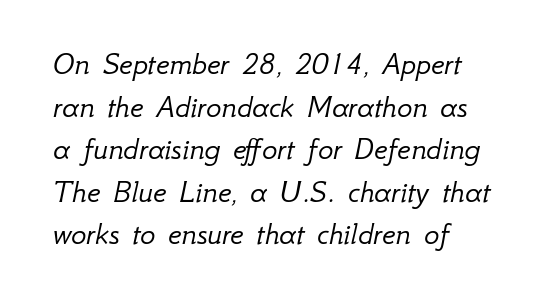
Ink coverage per letter is moderate at most. Spacing verdict: proportional, widths tailored to each character. There's an unmistakable incline to the writing here. No word sits above an underline. Students, note that the glyphs here touch the page at normal intervals.
